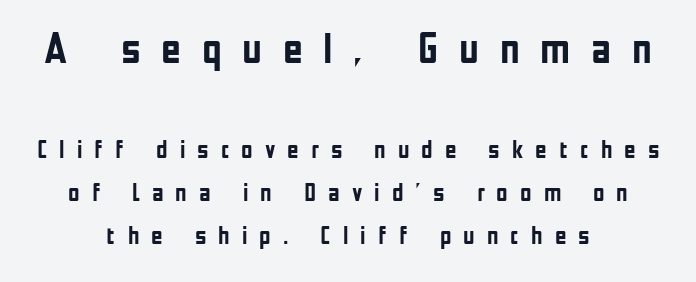
The image shows 43 px semibold, condensed sans-serif type, upright; set centered, line spacing 1.72x, unusually wide letter spacing (+0.48 em), not underlined; the first (top) block is 1.72x larger; low stroke contrast and a medium x-height.
